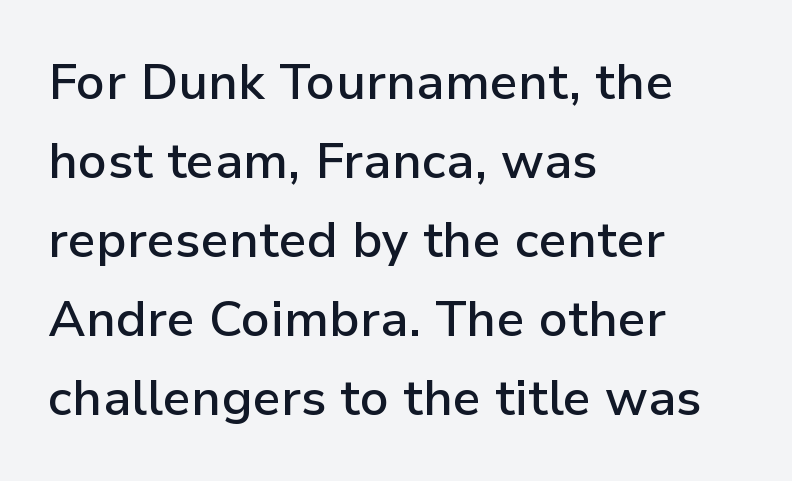
{"serif": "no", "italic": "no", "bold": "semi", "weight": "semibold", "width": "normal", "stroke_contrast": "low", "x_height": "medium", "monospaced": "no", "underline": "no", "align": "left", "line_spacing": "normal", "line_spacing_ratio": 1.58, "letter_spacing": "normal", "letter_spacing_em": 0.0, "glyph_px": 50}
